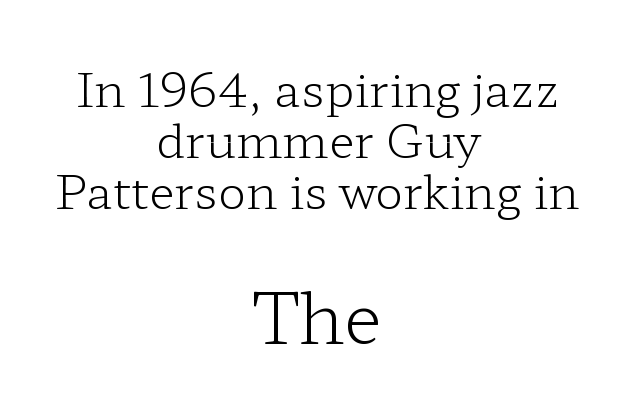
Q: Is the text bold? A: No.
Q: Is the text italic (slanted)? A: No, it is upright.
Q: Is the typeface a serif or a sans-serif typeface? A: Serif.
Q: Is the text underlined? A: No.
Q: How is the paragraph aligned? A: Centered.
Q: Is the spacing between letters normal or unusually wide? A: Normal.
Q: Is the spacing between lines tight, normal or loose? A: Tight.
Q: Which block of text is set in a larger size, the first (top) or the second (bottom)? A: The second (bottom) one.
Q: Width (condensed, normal, or wide)? A: Wide.
Q: Stroke contrast? A: Low.
Q: x-height? A: Medium.
Q: Monospaced? A: No.
